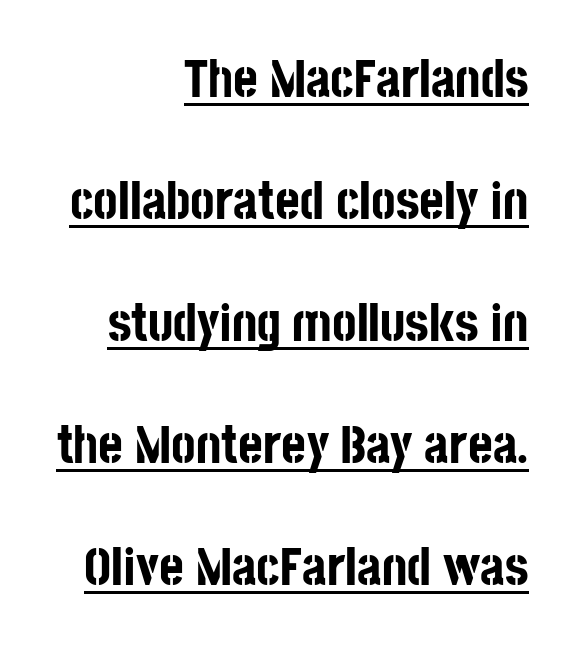
The line texture is even and compact thanks to regular tracking. Serifs: no, the terminals of the letterforms are clean. The rendering anchors every line to the right-hand side. The words here are underlined. A typesetter would call this proportional, since set widths differ per character. Line spacing here is loose.
